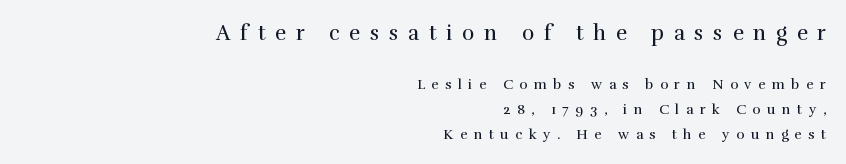
Q: Is the text bold? A: No.
Q: Is the text italic (slanted)? A: No, it is upright.
Q: Is the text underlined? A: No.
Q: How is the paragraph aligned? A: Right-aligned.
Q: Is the spacing between letters normal or unusually wide? A: Unusually wide.
Q: Which block of text is set in a larger size, the first (top) or the second (bottom)? A: The first (top) one.
